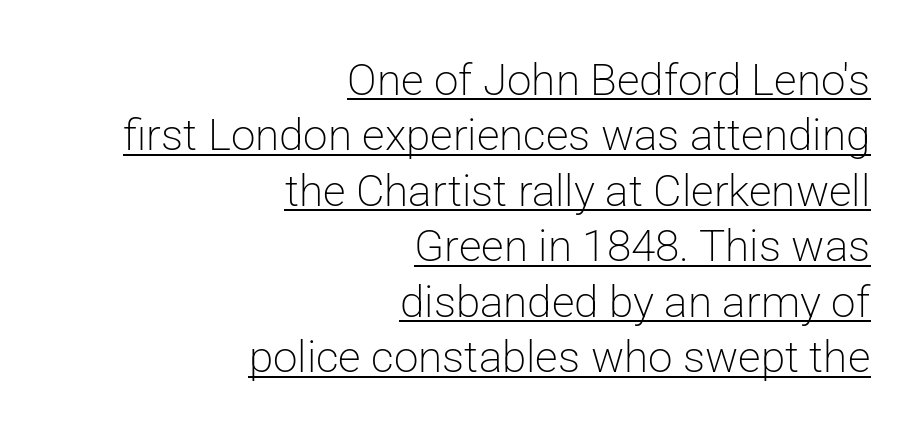
Each new line begins a customary step beneath the previous one. Alignment: flush right. Compared with undecorated copy, this sample adds a rule below the words. Weight: in the light-to-regular range. This sample has the flowing, uneven cadence of proportional lettering.
